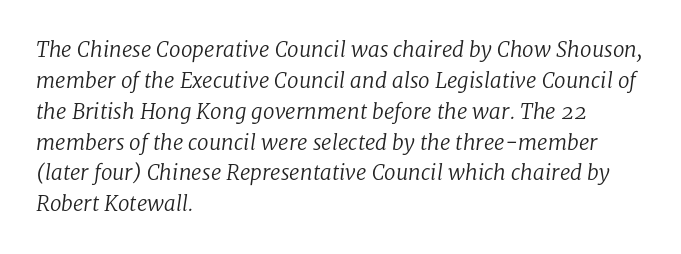
{"italic": "yes", "lean": "right", "slant_degrees": 8, "bold": "no", "underline": "no", "align": "left", "line_spacing": "normal", "line_spacing_ratio": 1.47, "letter_spacing": "normal", "letter_spacing_em": 0.0, "glyph_px": 21}
